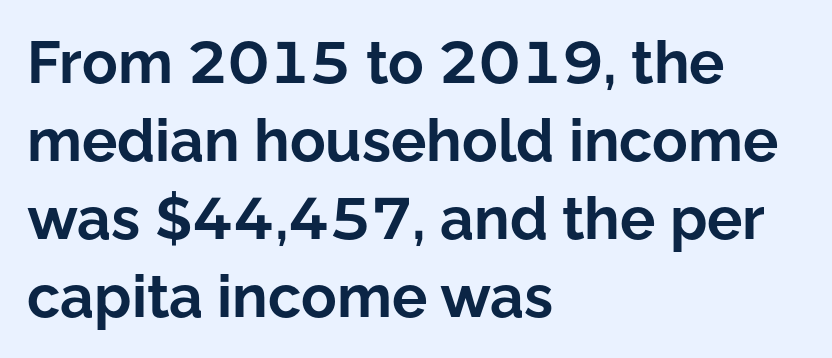
The image shows 59 px bold sans-serif type, upright; set left-aligned, normal line spacing (1.32x), normal letter spacing, not underlined; low stroke contrast and a medium x-height.
